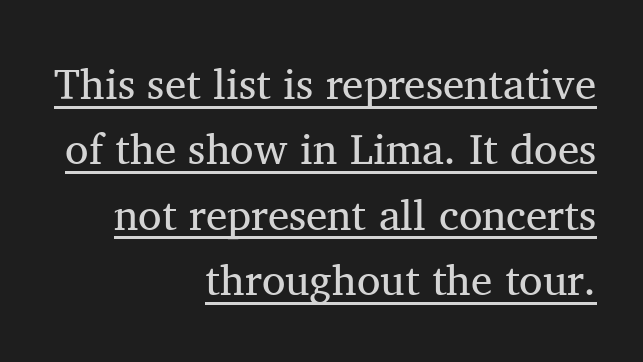
{"serif": "yes", "italic": "no", "bold": "no", "weight": "regular", "width": "normal", "stroke_contrast": "medium", "x_height": "medium", "monospaced": "no", "underline": "yes", "align": "right", "line_spacing": "normal", "line_spacing_ratio": 1.52, "letter_spacing": "normal", "letter_spacing_em": 0.0, "glyph_px": 43}
